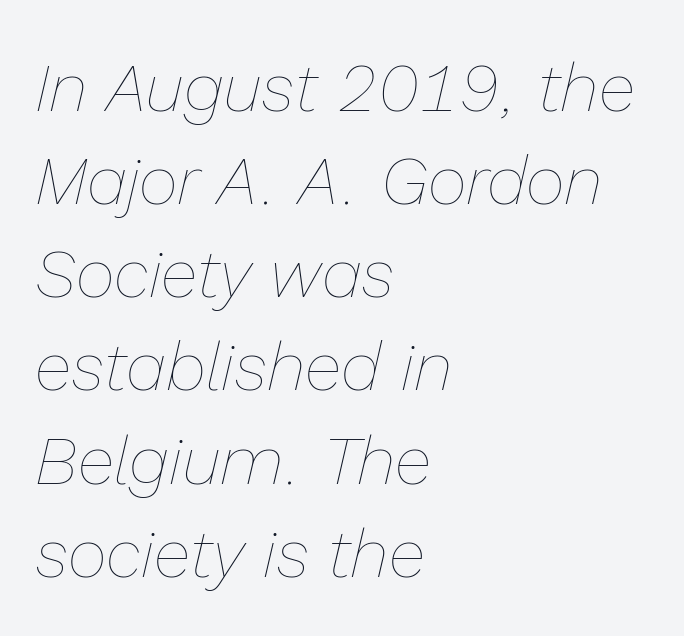
The axis of the letterforms is tilted away from vertical. This sample has the flowing, uneven cadence of proportional lettering. Compared with typical body copy, the letter spacing here is the same. The weight tops out at a normal text grade. Is the block centered? No — it sits flush against the left margin.
